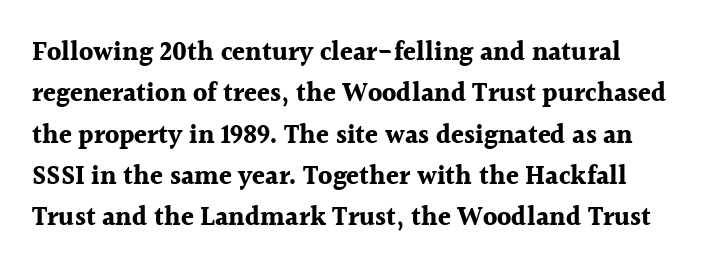
You can tell it's not italic because the verticals are truly vertical. These lines keep a tight, regular rhythm from letter to letter. Each row of text sits above clean, open space. Vertical spacing — default. Heavy-handed strokes throughout: this text is bold.
